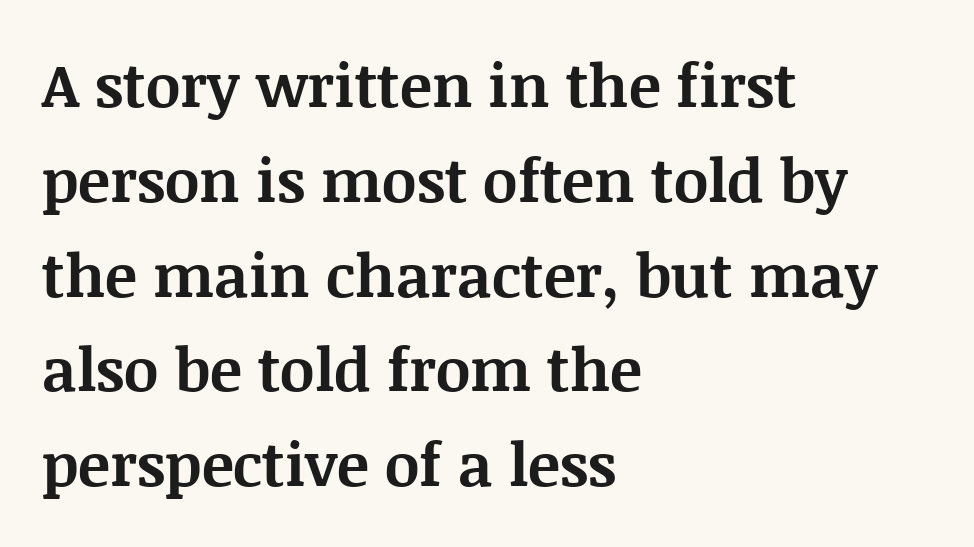
The image shows 60 px bold serif type, upright; set left-aligned, normal line spacing (1.58x), normal letter spacing, not underlined; medium stroke contrast and a large x-height.
